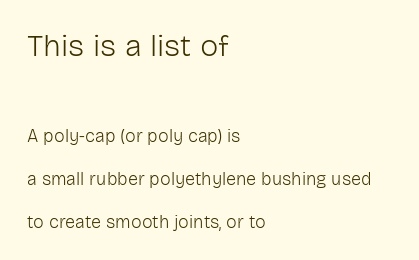
{"serif": "no", "italic": "no", "bold": "no", "weight": "light", "width": "normal", "stroke_contrast": "low", "x_height": "medium", "monospaced": "no", "underline": "no", "align": "left", "line_spacing": "loose", "line_spacing_ratio": 2.37, "letter_spacing": "normal", "letter_spacing_em": 0.0, "larger_block": "first", "size_ratio": 1.72, "glyph_px": 31}
